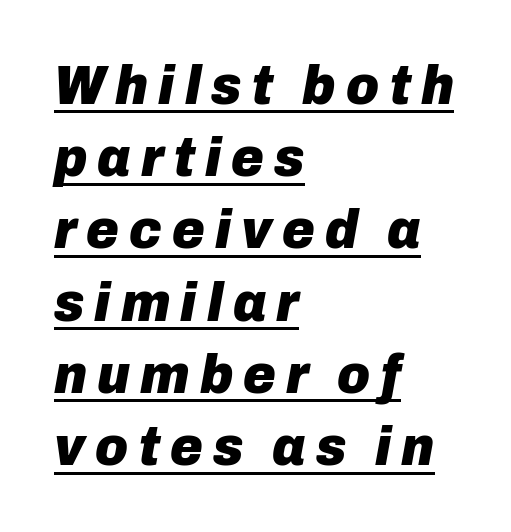
Do the characters align in a grid? No, the font is proportional. Leading matches the norm, producing a regular column. The face used here has a pronounced slope to its letters. The letters are bold, with thick, heavy strokes.
